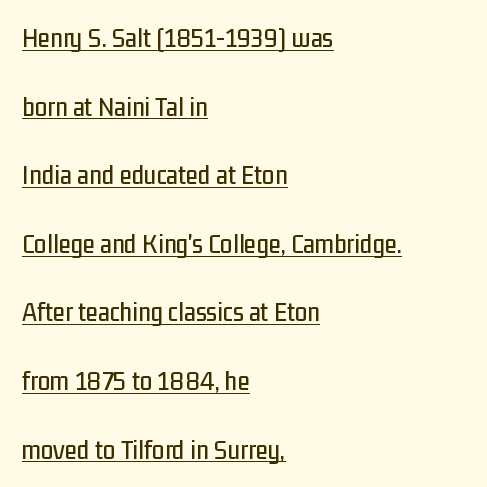
{"serif": "no", "italic": "no", "width": "condensed", "stroke_contrast": "low", "x_height": "medium", "monospaced": "no", "underline": "yes", "align": "left", "line_spacing": "loose", "line_spacing_ratio": 2.45, "letter_spacing": "normal", "letter_spacing_em": 0.0, "glyph_px": 28}
